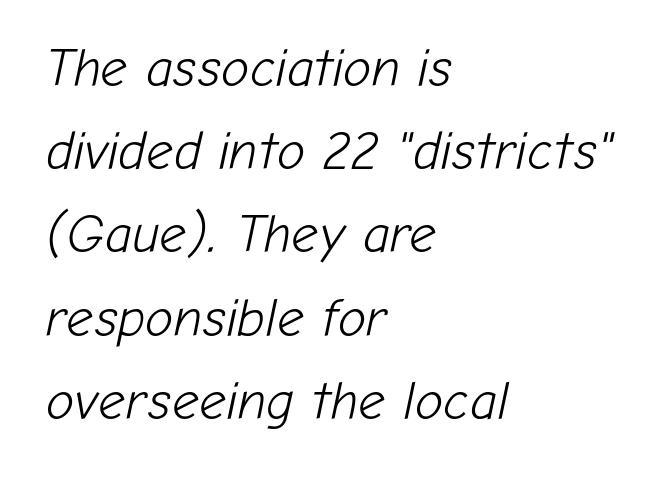
Q: Is the text bold? A: No.
Q: Is the text italic (slanted)? A: Yes, it leans right by about 12 degrees.
Q: Is the text underlined? A: No.
Q: How is the paragraph aligned? A: Left-aligned.
Q: Is the spacing between letters normal or unusually wide? A: Normal.
Q: Is the spacing between lines tight, normal or loose? A: Normal.
Q: Width (condensed, normal, or wide)? A: Normal.
Q: Stroke contrast? A: Low.
Q: x-height? A: Medium.
Q: Monospaced? A: No.
